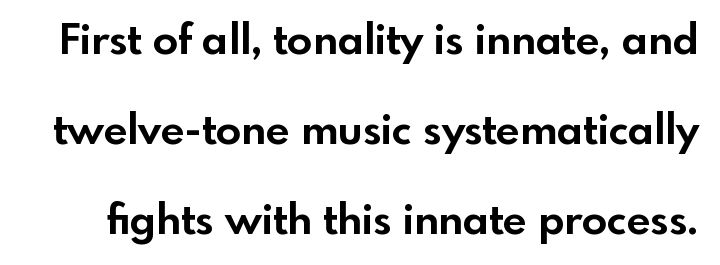
Q: Is the text bold? A: Yes.
Q: Is the text italic (slanted)? A: No, it is upright.
Q: Is the typeface a serif or a sans-serif typeface? A: Sans-serif.
Q: Is the text underlined? A: No.
Q: Is the spacing between letters normal or unusually wide? A: Normal.
Q: Is the spacing between lines tight, normal or loose? A: Loose.
Q: Width (condensed, normal, or wide)? A: Normal.
Q: x-height? A: Small.
Q: Monospaced? A: No.
